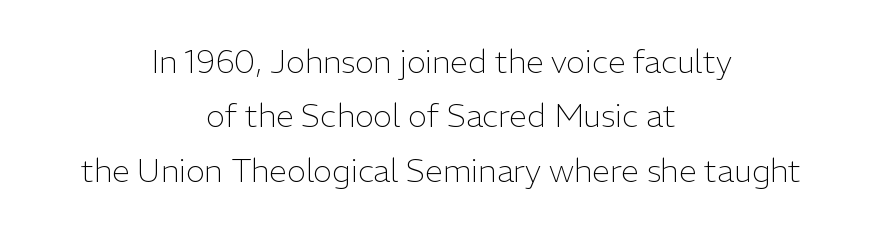
The image shows 32 px light sans-serif type, upright; set centered, normal line spacing (1.7x), normal letter spacing, not underlined; low stroke contrast and a medium x-height.
